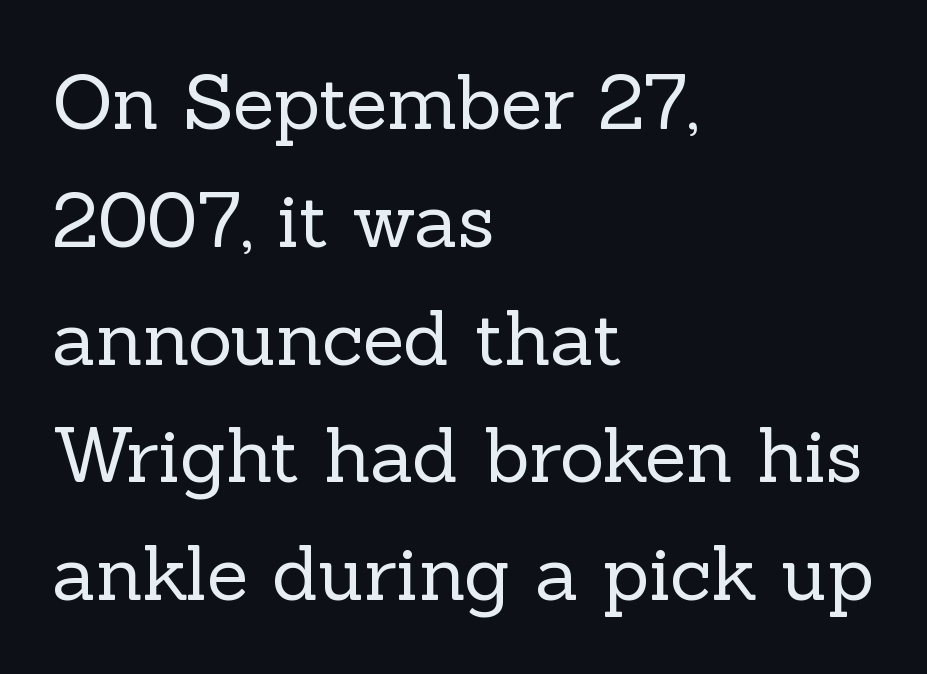
Nope, not italic — everything's standing straight. A quiet, ordinary-to-light weight characterises the typeface. The face used here is proportionally spaced, like ordinary book or web type. If you measured baseline to baseline, you'd find a middling distance. The type is set solid horizontally, with unmodified tracking. The designer went with a serif here, giving each stem small feet.
